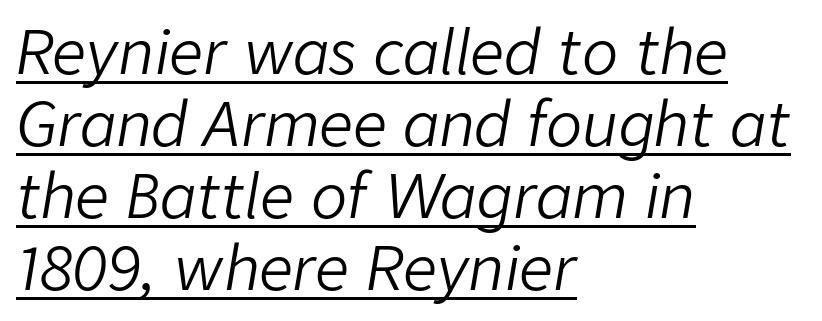
{"italic": "yes", "lean": "right", "slant_degrees": 9, "bold": "no", "weight": "light", "width": "normal", "stroke_contrast": "low", "x_height": "medium", "monospaced": "no", "underline": "yes", "align": "left", "line_spacing_ratio": 1.2, "letter_spacing": "normal", "letter_spacing_em": 0.0, "glyph_px": 60}
